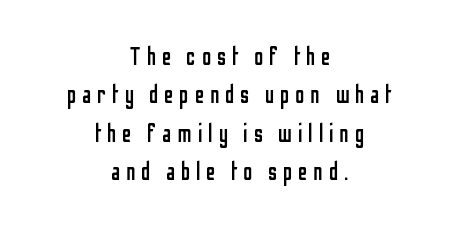
{"italic": "no", "bold": "no", "underline": "no", "align": "center", "line_spacing": "normal", "line_spacing_ratio": 1.54, "letter_spacing": "wide", "letter_spacing_em": 0.24, "glyph_px": 25}
